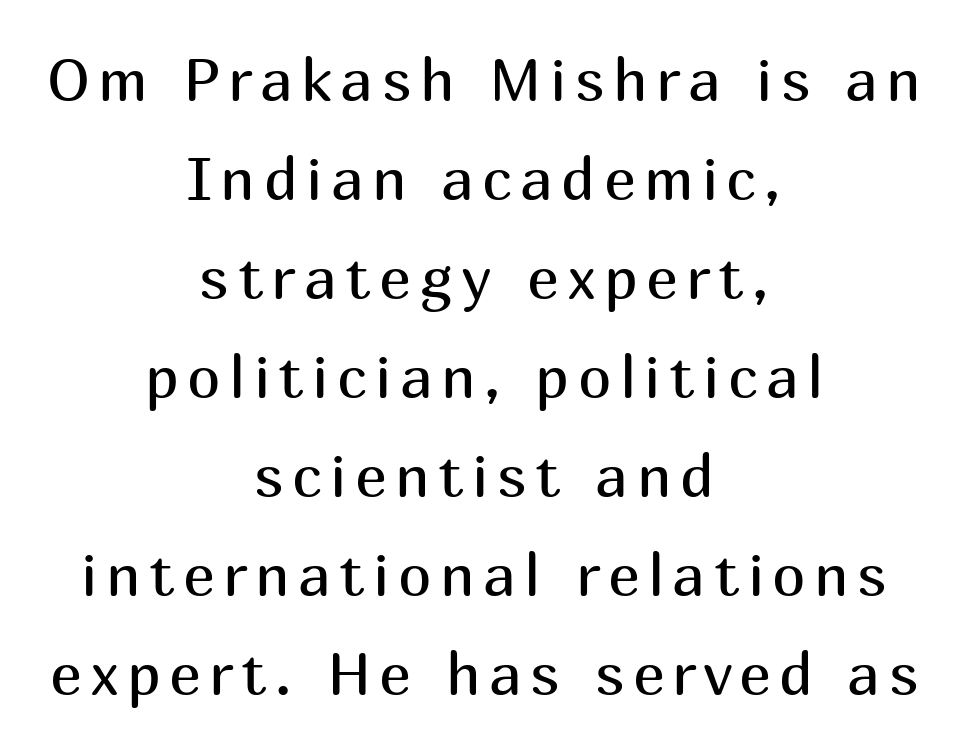
The image shows 60 px regular-weight sans-serif type, upright; set centered, normal line spacing (1.65x), not underlined; medium stroke contrast and a medium x-height.
